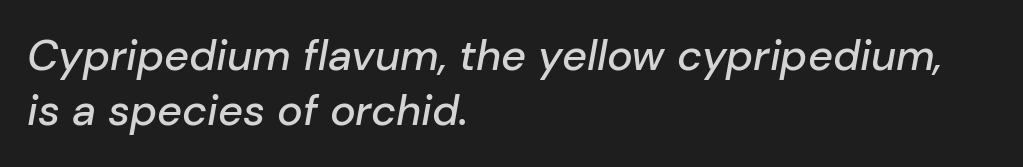
The image shows 43 px text type, italic (leaning right); set left-aligned, normal line spacing (1.29x), normal letter spacing, not underlined; low stroke contrast and a medium x-height.
